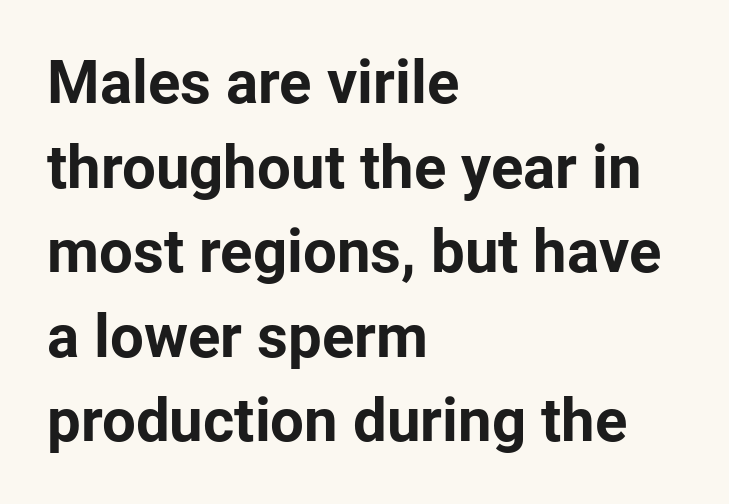
{"serif": "no", "italic": "no", "bold": "yes", "weight": "bold", "width": "normal", "stroke_contrast": "low", "x_height": "medium", "monospaced": "no", "underline": "no", "align": "left", "line_spacing": "normal", "line_spacing_ratio": 1.41, "letter_spacing": "normal", "letter_spacing_em": 0.0, "glyph_px": 60}
